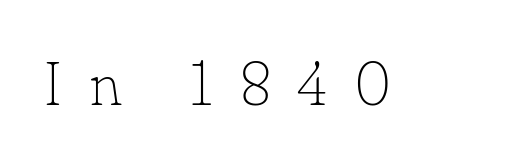
The image shows 62 px thin serif type, upright; set unusually wide letter spacing (+0.44 em), not underlined; low stroke contrast and a small x-height.
